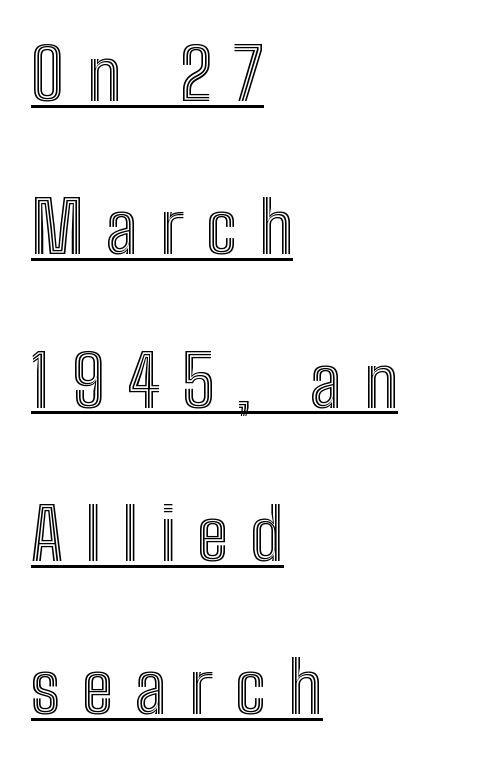
{"italic": "no", "width": "condensed", "x_height": "medium", "monospaced": "no", "underline": "yes", "align": "left", "line_spacing": "loose", "line_spacing_ratio": 2.16, "letter_spacing": "wide", "letter_spacing_em": 0.31, "glyph_px": 71}
